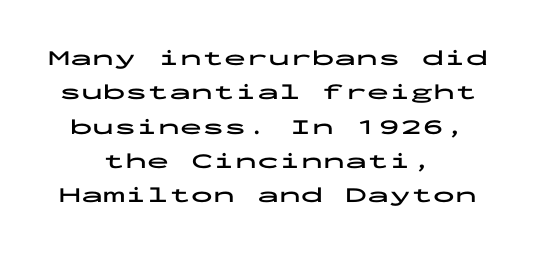
The image shows 22 px bold type, upright; set centered, normal line spacing (1.56x), normal letter spacing, not underlined.
